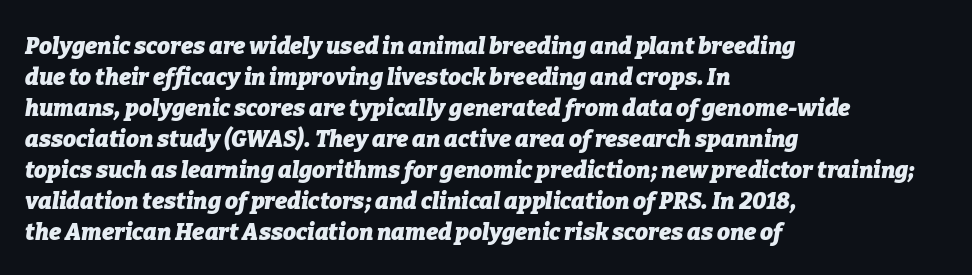
The image shows 23 px bold type, italic (leaning right); set left-aligned, normal line spacing (1.35x), normal letter spacing, not underlined.
